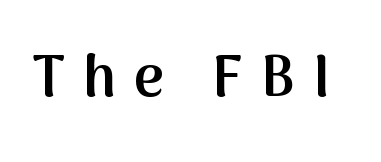
{"serif": "no", "italic": "no", "bold": "semi", "weight": "semibold", "width": "normal", "stroke_contrast": "medium", "x_height": "medium", "monospaced": "no", "underline": "no", "letter_spacing": "wide", "letter_spacing_em": 0.31, "glyph_px": 58}
